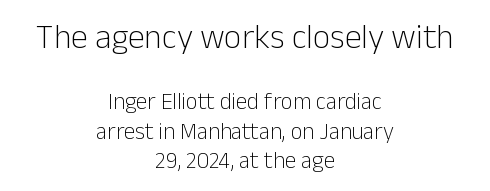
{"serif": "no", "italic": "no", "bold": "no", "weight": "light", "width": "normal", "stroke_contrast": "low", "x_height": "medium", "monospaced": "no", "underline": "no", "align": "center", "line_spacing": "normal", "line_spacing_ratio": 1.29, "letter_spacing": "normal", "letter_spacing_em": 0.0, "larger_block": "first", "size_ratio": 1.48, "glyph_px": 34}
